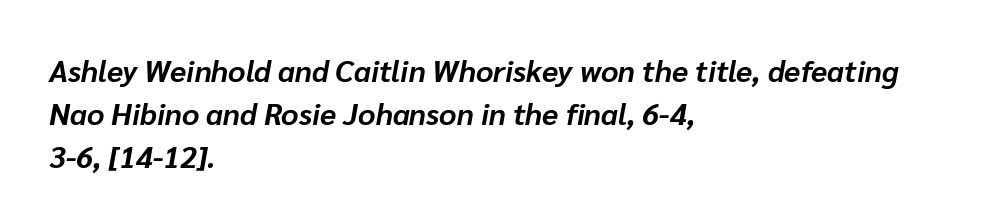
Q: Is the text bold? A: Yes.
Q: Is the text italic (slanted)? A: Yes, it leans right by about 10 degrees.
Q: Is the text underlined? A: No.
Q: How is the paragraph aligned? A: Left-aligned.
Q: Is the spacing between letters normal or unusually wide? A: Normal.
Q: Is the spacing between lines tight, normal or loose? A: Normal.
Q: Width (condensed, normal, or wide)? A: Normal.
Q: Stroke contrast? A: Low.
Q: x-height? A: Medium.
Q: Monospaced? A: No.
